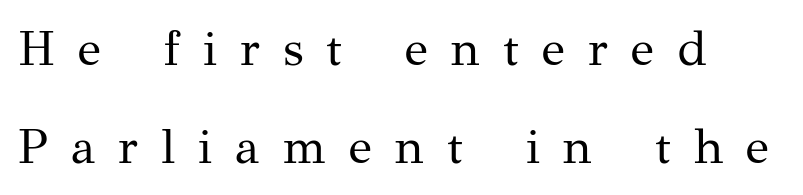
Q: Is the text bold? A: No.
Q: Is the text italic (slanted)? A: No, it is upright.
Q: Is the typeface a serif or a sans-serif typeface? A: Serif.
Q: Is the text underlined? A: No.
Q: How is the paragraph aligned? A: Left-aligned.
Q: Is the spacing between letters normal or unusually wide? A: Unusually wide.
Q: Is the spacing between lines tight, normal or loose? A: Loose.
Q: Width (condensed, normal, or wide)? A: Normal.
Q: Stroke contrast? A: Medium.
Q: x-height? A: Medium.
Q: Monospaced? A: No.
